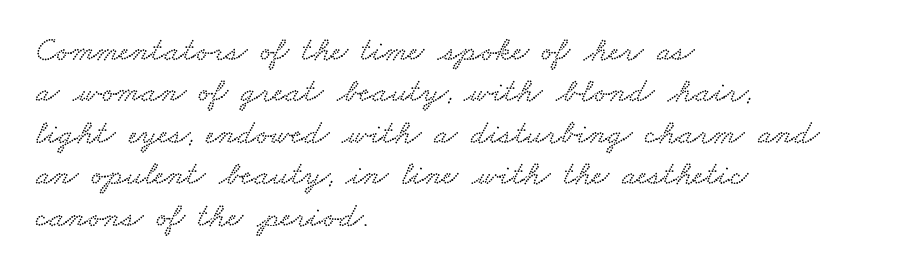
Q: Is the text underlined? A: No.
Q: How is the paragraph aligned? A: Left-aligned.
Q: Is the spacing between letters normal or unusually wide? A: Normal.
Q: Width (condensed, normal, or wide)? A: Wide.
Q: Stroke contrast? A: Low.
Q: x-height? A: Small.
Q: Monospaced? A: No.
